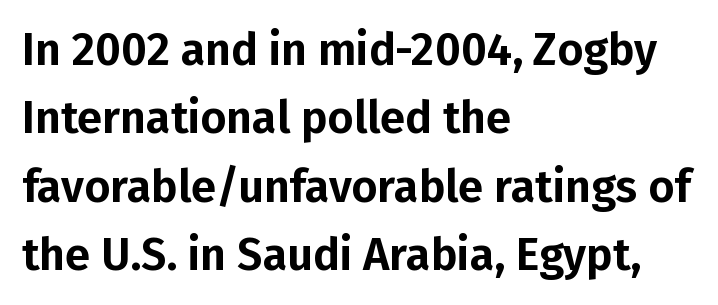
{"serif": "no", "italic": "no", "width": "normal", "stroke_contrast": "low", "x_height": "medium", "monospaced": "no", "underline": "no", "align": "left", "line_spacing": "normal", "line_spacing_ratio": 1.52, "letter_spacing": "normal", "letter_spacing_em": 0.0, "glyph_px": 45}
